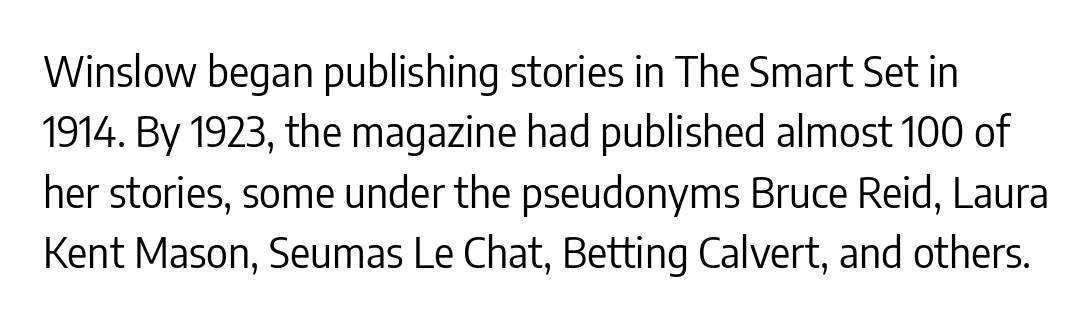
A typesetter would call this leading conventional body-copy spacing. Stroke terminals: plain, sans-serif. Stem width sits at or under what a default text font uses. Style check: upright.
